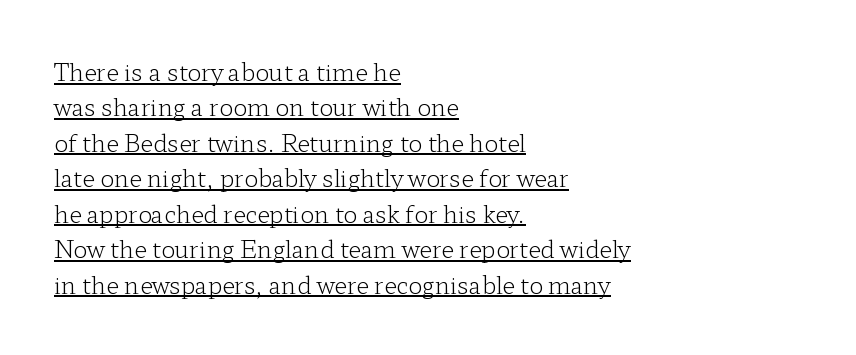
{"italic": "no", "bold": "no", "underline": "yes", "align": "left", "line_spacing": "normal", "line_spacing_ratio": 1.54, "letter_spacing": "normal", "letter_spacing_em": 0.0, "glyph_px": 23}
